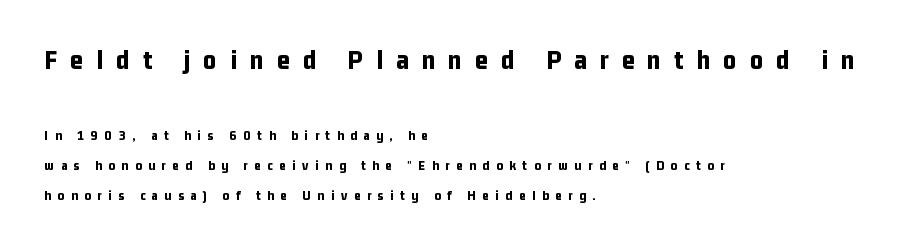
{"serif": "no", "italic": "no", "bold": "yes", "weight": "bold", "width": "condensed", "stroke_contrast": "low", "x_height": "medium", "monospaced": "no", "underline": "no", "align": "left", "line_spacing": "loose", "line_spacing_ratio": 2.15, "letter_spacing": "wide", "letter_spacing_em": 0.47, "larger_block": "first", "size_ratio": 2.0, "glyph_px": 28}
